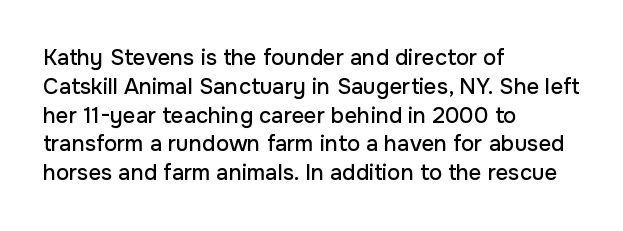
Q: Is the text italic (slanted)? A: No, it is upright.
Q: Is the text underlined? A: No.
Q: How is the paragraph aligned? A: Left-aligned.
Q: Is the spacing between letters normal or unusually wide? A: Normal.
Q: Is the spacing between lines tight, normal or loose? A: Normal.
